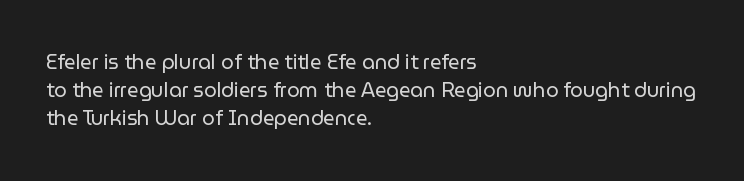
The image shows 20 px text type, upright; set left-aligned, normal line spacing (1.41x), normal letter spacing, not underlined.
